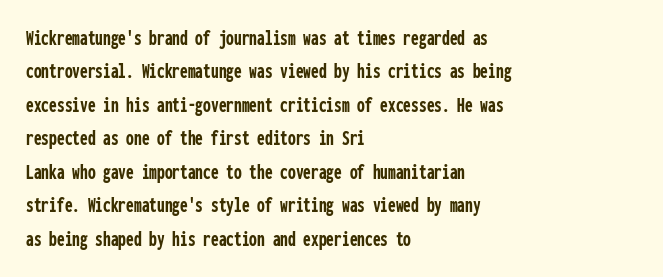
Q: Is the text bold? A: Yes.
Q: Is the text italic (slanted)? A: No, it is upright.
Q: Is the text underlined? A: No.
Q: How is the paragraph aligned? A: Left-aligned.
Q: Is the spacing between letters normal or unusually wide? A: Normal.
Q: Is the spacing between lines tight, normal or loose? A: Normal.
